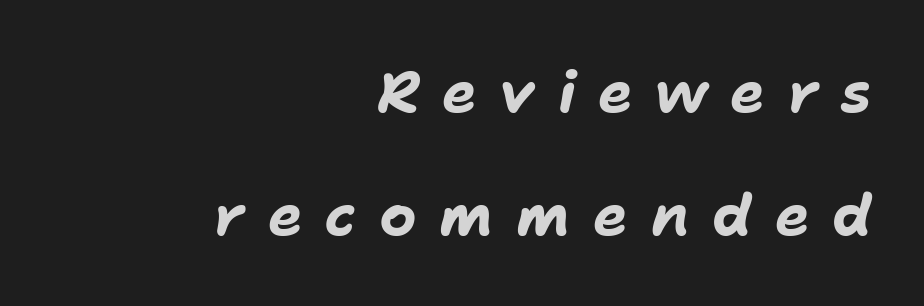
The image shows 58 px bold type, italic (leaning right); set right-aligned, loose line spacing (2.12x), unusually wide letter spacing (+0.39 em), not underlined; low stroke contrast and a medium x-height.
